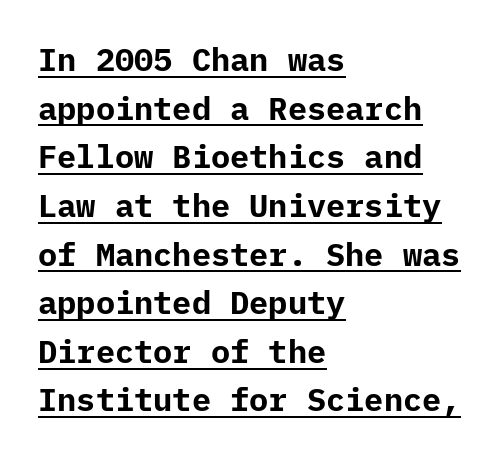
The image shows 32 px bold sans-serif type, upright; set left-aligned, normal line spacing (1.52x), normal letter spacing, underlined; low stroke contrast and a medium x-height.
